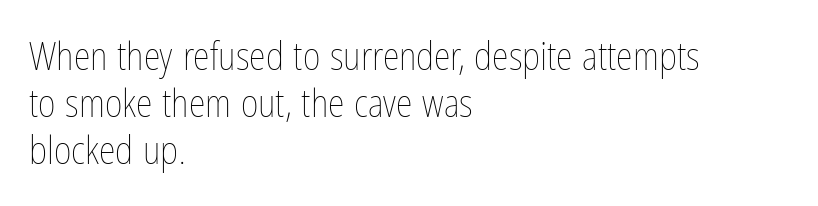
{"italic": "no", "bold": "no", "weight": "thin", "width": "condensed", "stroke_contrast": "low", "x_height": "medium", "monospaced": "no", "underline": "no", "align": "left", "line_spacing_ratio": 1.24, "letter_spacing": "normal", "letter_spacing_em": 0.0, "glyph_px": 38}
